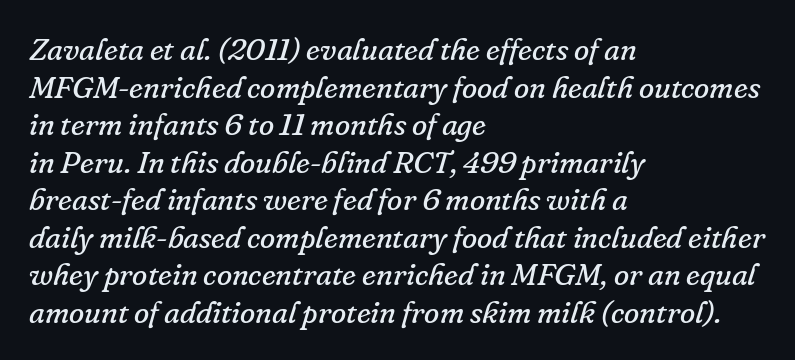
This rendering features lettering with no underline. Italic: yes, the glyphs are oblique. This rendering leaves character spacing at its baseline value. The paragraph has a hard left edge and a soft right edge.
